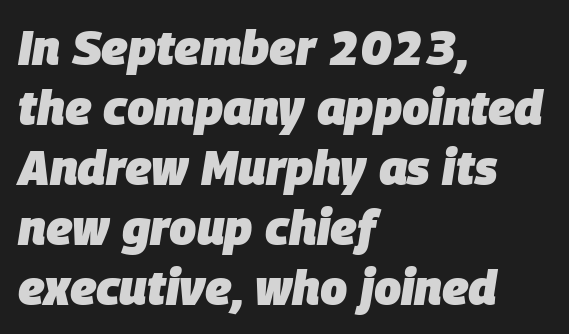
The image shows 48 px heavy type, italic (leaning right); set left-aligned, normal line spacing (1.25x), normal letter spacing, not underlined; low stroke contrast and a large x-height.
